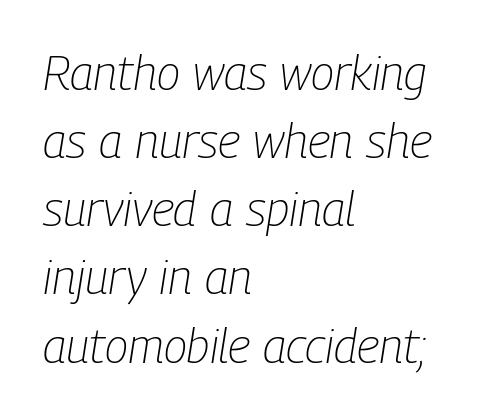
Q: Is the text bold? A: No.
Q: Is the text italic (slanted)? A: Yes, it leans right by about 9 degrees.
Q: Is the text underlined? A: No.
Q: How is the paragraph aligned? A: Left-aligned.
Q: Is the spacing between letters normal or unusually wide? A: Normal.
Q: Is the spacing between lines tight, normal or loose? A: Normal.
Q: Width (condensed, normal, or wide)? A: Condensed.
Q: Stroke contrast? A: Low.
Q: x-height? A: Medium.
Q: Monospaced? A: No.
